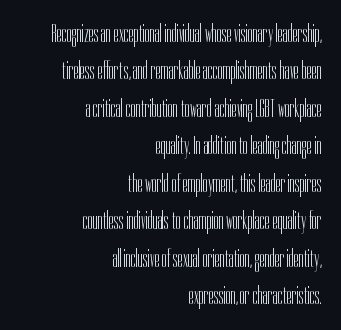
Q: Is the text bold? A: No.
Q: Is the text italic (slanted)? A: No, it is upright.
Q: Is the text underlined? A: No.
Q: How is the paragraph aligned? A: Right-aligned.
Q: Is the spacing between letters normal or unusually wide? A: Normal.
Q: Is the spacing between lines tight, normal or loose? A: Normal.
